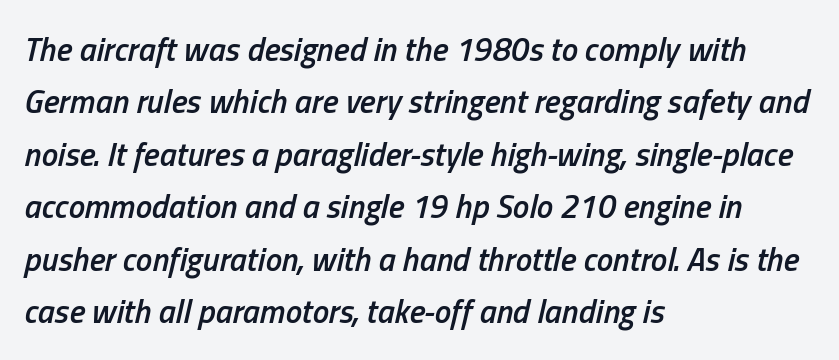
{"italic": "yes", "lean": "right", "slant_degrees": 13, "bold": "semi", "weight": "semibold", "width": "condensed", "stroke_contrast": "low", "x_height": "medium", "monospaced": "no", "underline": "no", "align": "left", "line_spacing": "normal", "line_spacing_ratio": 1.59, "letter_spacing": "normal", "letter_spacing_em": 0.0, "glyph_px": 33}
